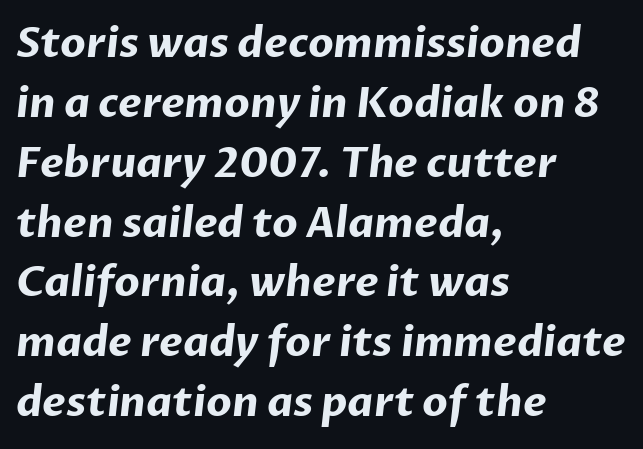
Strong, thick strokes mark this as bold type. Horizontal alignment here is leftward, the default for most running prose. Typographically, this falls in the sans-serif category. Is this a fixed-width face? No — the glyphs have proportional, varying widths.
